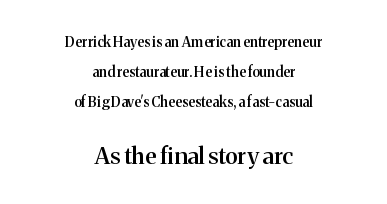
{"italic": "no", "bold": "semi", "underline": "no", "align": "center", "line_spacing": "loose", "line_spacing_ratio": 2.13, "letter_spacing": "normal", "letter_spacing_em": 0.0, "larger_block": "second", "size_ratio": 1.64, "glyph_px": 23}
